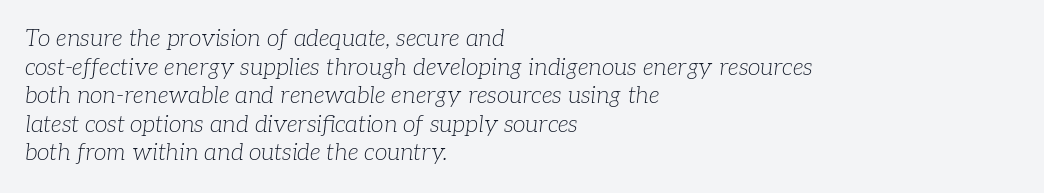
The image shows 23 px text type, italic (leaning right); set left-aligned, line spacing 1.24x, normal letter spacing, not underlined.
